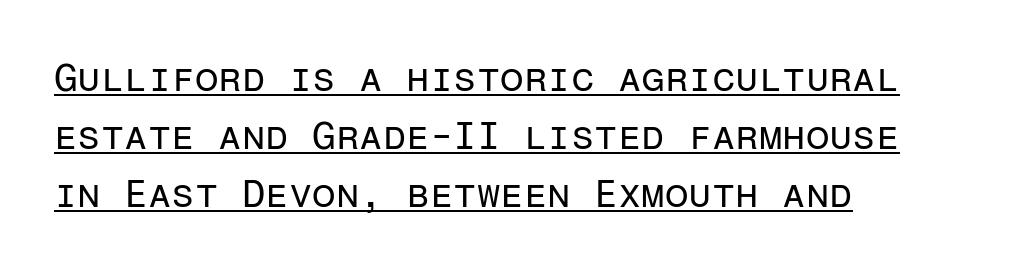
Q: Is the text bold? A: No.
Q: Is the text italic (slanted)? A: No, it is upright.
Q: Is the typeface a serif or a sans-serif typeface? A: Sans-serif.
Q: Is the text underlined? A: Yes.
Q: How is the paragraph aligned? A: Left-aligned.
Q: Is the spacing between letters normal or unusually wide? A: Normal.
Q: Is the spacing between lines tight, normal or loose? A: Normal.
Q: Width (condensed, normal, or wide)? A: Normal.
Q: Stroke contrast? A: Low.
Q: x-height? A: Medium.
Q: Monospaced? A: Yes.
